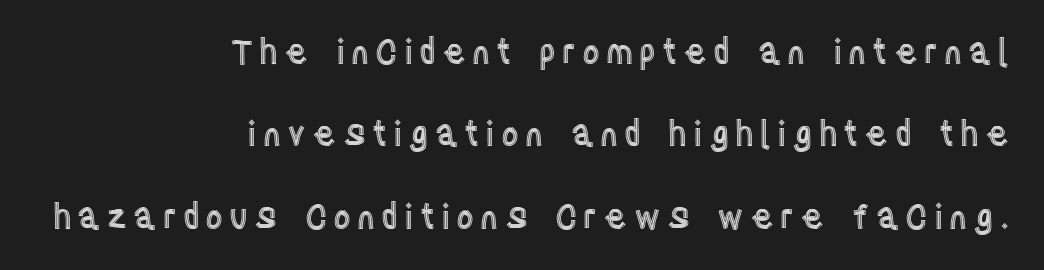
Q: Is the text italic (slanted)? A: No, it is upright.
Q: Is the text underlined? A: No.
Q: How is the paragraph aligned? A: Right-aligned.
Q: Is the spacing between lines tight, normal or loose? A: Loose.
Q: Width (condensed, normal, or wide)? A: Condensed.
Q: x-height? A: Large.
Q: Monospaced? A: No.
